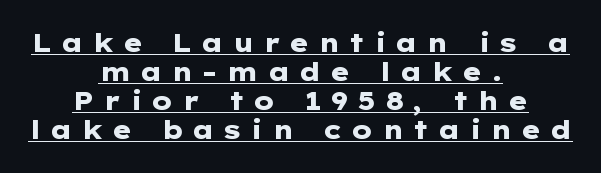
Q: Is the text bold? A: Yes.
Q: Is the text italic (slanted)? A: No, it is upright.
Q: Is the text underlined? A: Yes.
Q: How is the paragraph aligned? A: Centered.
Q: Is the spacing between letters normal or unusually wide? A: Unusually wide.
Q: Is the spacing between lines tight, normal or loose? A: Tight.
